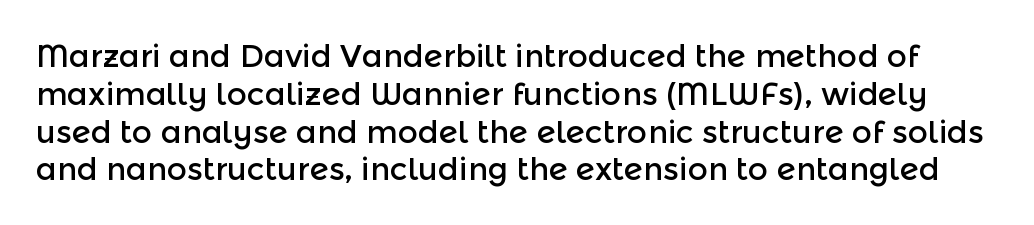
The image shows 31 px sans-serif type, upright; set line spacing 1.22x, normal letter spacing, not underlined; a medium x-height.
